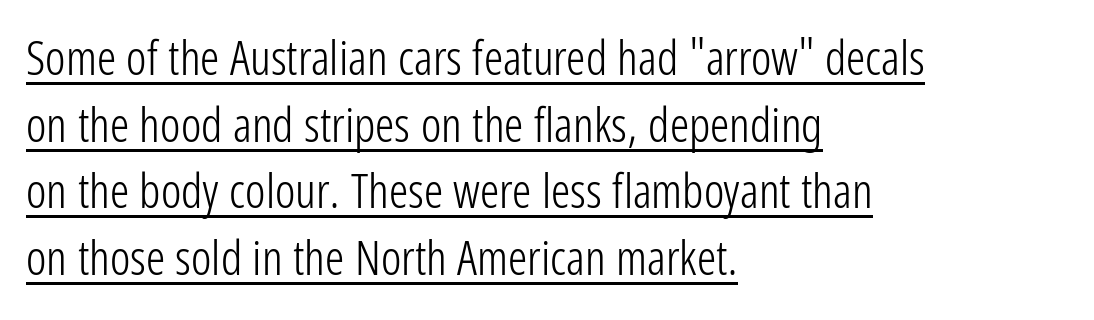
{"serif": "no", "italic": "no", "bold": "no", "weight": "light", "width": "condensed", "stroke_contrast": "low", "x_height": "medium", "monospaced": "no", "underline": "yes", "align": "left", "line_spacing": "normal", "line_spacing_ratio": 1.39, "letter_spacing": "normal", "letter_spacing_em": 0.0, "glyph_px": 48}
